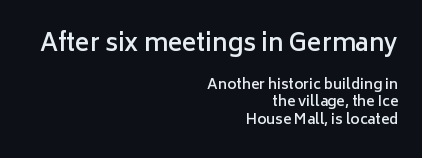
Character size in the leading block exceeds that of the trailing block. How heavy is the stroke? Medium-heavy — a semibold, shy of bold. The gap between lines stays unmarked. A student would call this right alignment; a typographer would say flush right, rag left.
